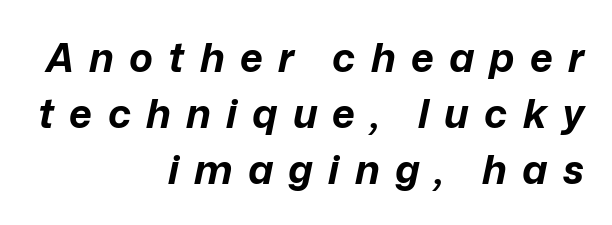
The rendering inserts visible extra space after every character. This is oblique type, the kind used for emphasis or titles. Beneath every word, the page is bare. Think of a printed novel: that variable character pitch is what you see here.
